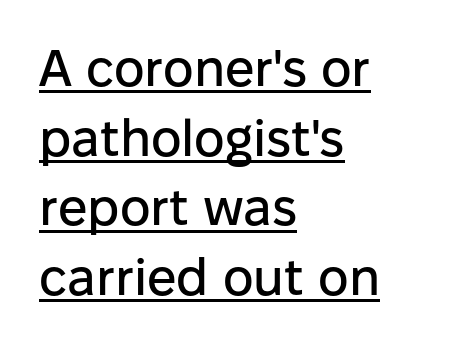
Q: Is the text italic (slanted)? A: No, it is upright.
Q: Is the typeface a serif or a sans-serif typeface? A: Sans-serif.
Q: Is the text underlined? A: Yes.
Q: How is the paragraph aligned? A: Left-aligned.
Q: Is the spacing between letters normal or unusually wide? A: Normal.
Q: Is the spacing between lines tight, normal or loose? A: Normal.
Q: Width (condensed, normal, or wide)? A: Normal.
Q: Stroke contrast? A: Low.
Q: x-height? A: Medium.
Q: Monospaced? A: No.
